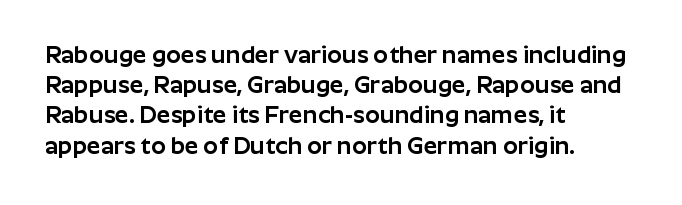
Leading: standard. Ascenders rise straight up at ninety degrees. The text block is weighted toward the left margin, trailing off unevenly rightward. Default kerning and tracking; the words read as compact shapes. Underlining? Definitely not there.
